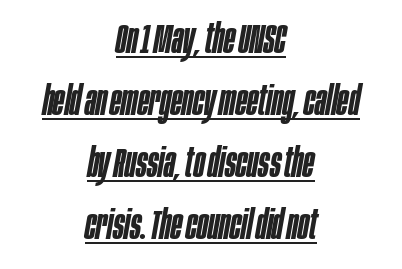
{"italic": "yes", "lean": "right", "slant_degrees": 10, "bold": "semi", "weight": "semibold", "width": "condensed", "stroke_contrast": "low", "x_height": "large", "monospaced": "no", "underline": "yes", "align": "center", "line_spacing": "normal", "line_spacing_ratio": 1.51, "letter_spacing": "normal", "letter_spacing_em": 0.0, "glyph_px": 41}
